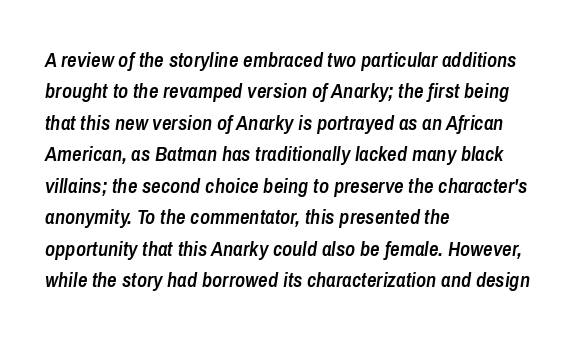
Notice how the passage keeps a crisp vertical edge on the left only. These lines were composed using italics. The font is running at a semibold setting, under full bold. Words appear dense and cohesive because spacing is normal.
